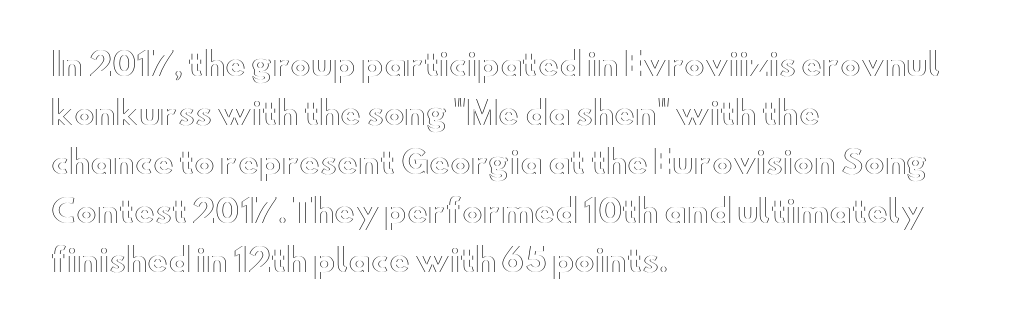
The image shows 31 px wide type, upright; set left-aligned, normal line spacing (1.58x), normal letter spacing, not underlined; a small x-height.
